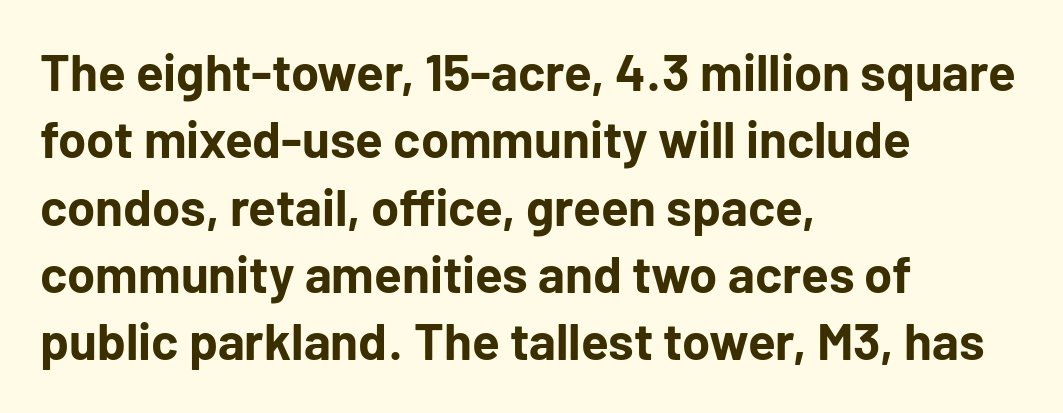
Q: Is the text bold? A: Yes.
Q: Is the text italic (slanted)? A: No, it is upright.
Q: Is the typeface a serif or a sans-serif typeface? A: Sans-serif.
Q: Is the text underlined? A: No.
Q: How is the paragraph aligned? A: Left-aligned.
Q: Is the spacing between letters normal or unusually wide? A: Normal.
Q: Is the spacing between lines tight, normal or loose? A: Normal.
Q: Width (condensed, normal, or wide)? A: Normal.
Q: Stroke contrast? A: Low.
Q: x-height? A: Medium.
Q: Monospaced? A: No.
